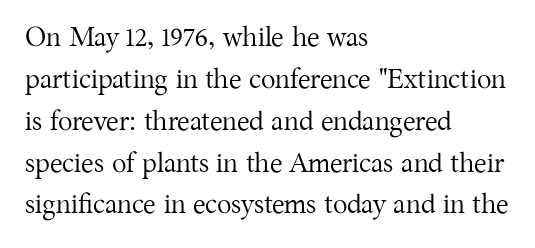
The image shows 27 px text type, upright; set left-aligned, normal line spacing (1.55x), normal letter spacing, not underlined.
